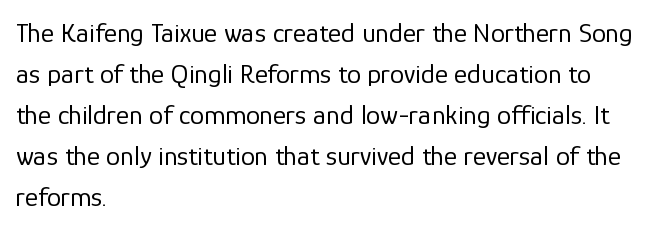
The image shows 28 px regular-weight sans-serif type, upright; set left-aligned, normal line spacing (1.46x), normal letter spacing, not underlined; low stroke contrast and a medium x-height.
